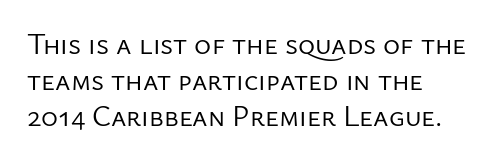
Q: Is the text bold? A: No.
Q: Is the text italic (slanted)? A: No, it is upright.
Q: Is the typeface a serif or a sans-serif typeface? A: Sans-serif.
Q: Is the text underlined? A: No.
Q: How is the paragraph aligned? A: Left-aligned.
Q: Is the spacing between letters normal or unusually wide? A: Normal.
Q: Is the spacing between lines tight, normal or loose? A: Normal.
Q: Width (condensed, normal, or wide)? A: Normal.
Q: Stroke contrast? A: Low.
Q: x-height? A: Medium.
Q: Monospaced? A: No.
